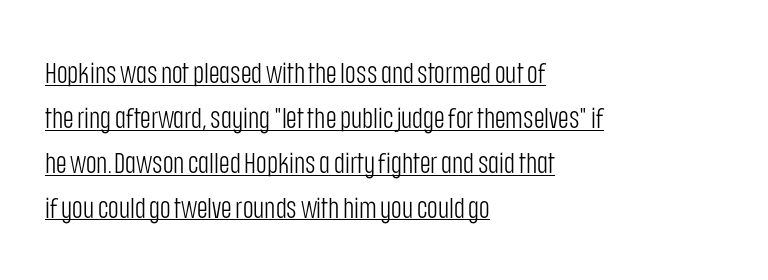
Q: Is the text bold? A: No.
Q: Is the text italic (slanted)? A: No, it is upright.
Q: Is the typeface a serif or a sans-serif typeface? A: Sans-serif.
Q: Is the text underlined? A: Yes.
Q: How is the paragraph aligned? A: Left-aligned.
Q: Is the spacing between letters normal or unusually wide? A: Normal.
Q: Is the spacing between lines tight, normal or loose? A: Normal.
Q: Width (condensed, normal, or wide)? A: Condensed.
Q: Stroke contrast? A: Low.
Q: x-height? A: Large.
Q: Monospaced? A: No.
